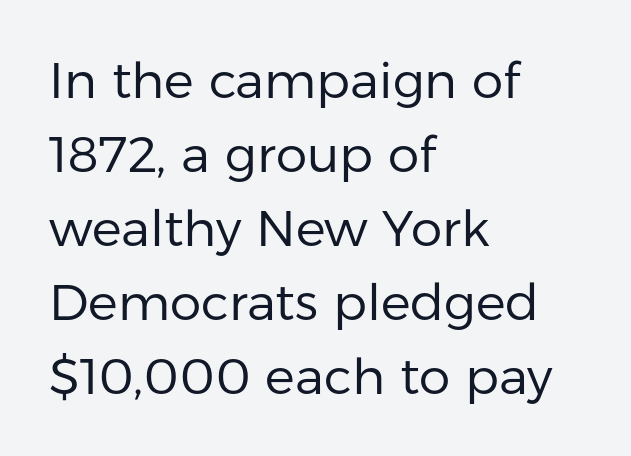
{"serif": "no", "italic": "no", "bold": "no", "weight": "regular", "width": "normal", "stroke_contrast": "low", "x_height": "medium", "monospaced": "no", "underline": "no", "align": "left", "line_spacing": "normal", "line_spacing_ratio": 1.48, "letter_spacing": "normal", "letter_spacing_em": 0.0, "glyph_px": 50}
